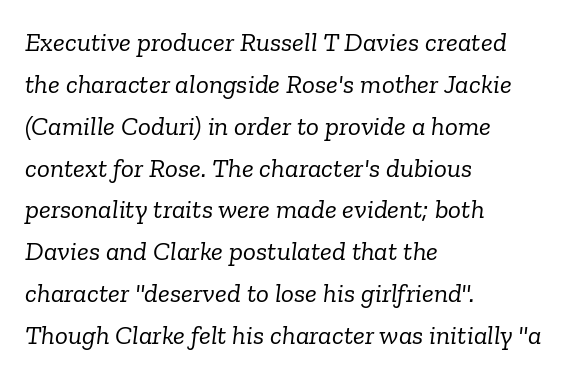
{"italic": "yes", "lean": "right", "slant_degrees": 6, "bold": "no", "underline": "no", "align": "left", "line_spacing": "normal", "line_spacing_ratio": 1.55, "letter_spacing": "normal", "letter_spacing_em": 0.0, "glyph_px": 27}
